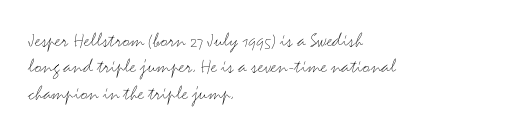
The image shows 21 px text type; set left-aligned, normal line spacing (1.26x), normal letter spacing, not underlined.
